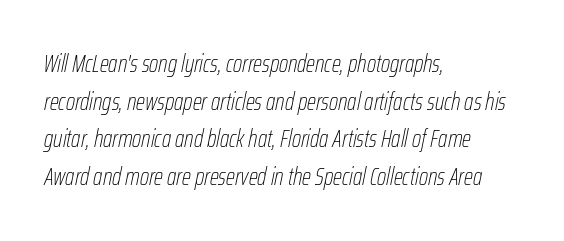
{"italic": "yes", "lean": "right", "slant_degrees": 12, "bold": "no", "underline": "no", "align": "left", "line_spacing": "normal", "line_spacing_ratio": 1.57, "letter_spacing": "normal", "letter_spacing_em": 0.0, "glyph_px": 24}
